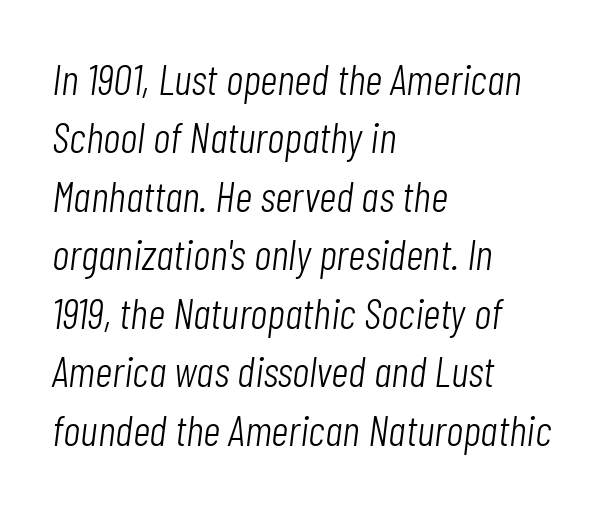
Q: Is the text bold? A: No.
Q: Is the text italic (slanted)? A: Yes, it leans right by about 7 degrees.
Q: Is the text underlined? A: No.
Q: How is the paragraph aligned? A: Left-aligned.
Q: Is the spacing between letters normal or unusually wide? A: Normal.
Q: Is the spacing between lines tight, normal or loose? A: Normal.
Q: Width (condensed, normal, or wide)? A: Condensed.
Q: Stroke contrast? A: Low.
Q: x-height? A: Medium.
Q: Monospaced? A: No.
